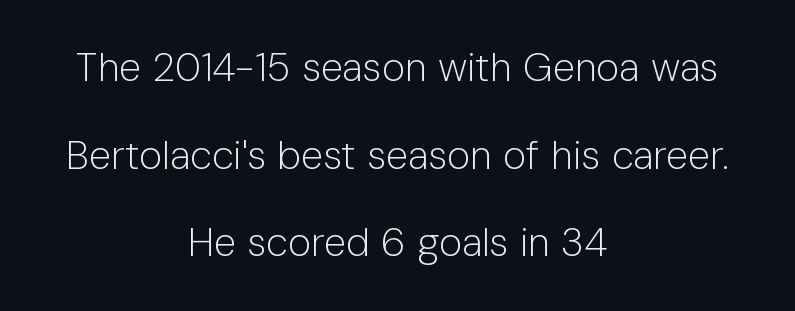
Rule under the text: the space is simply empty. Alignment: centered. Spacing verdict: proportional, widths tailored to each character. Ascenders rise straight up at ninety degrees. Does the leading feel generous? Absolutely, it's lavish. Nope, no serifs anywhere on these letters.
